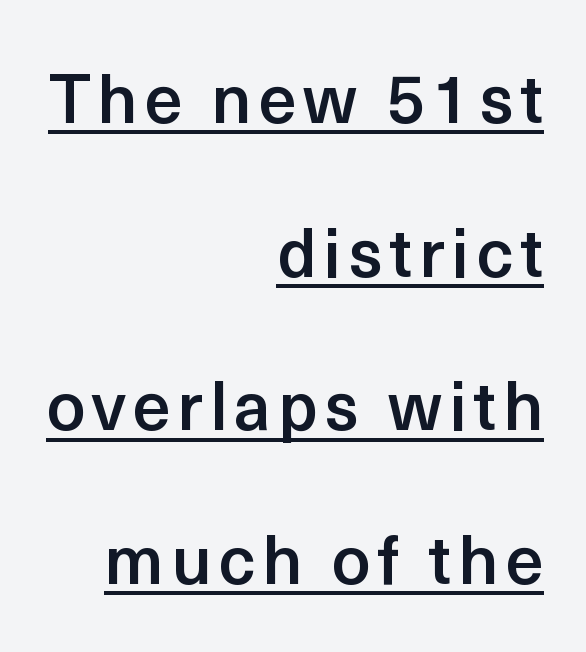
Q: Is the text bold? A: Semi-bold.
Q: Is the text italic (slanted)? A: No, it is upright.
Q: Is the typeface a serif or a sans-serif typeface? A: Sans-serif.
Q: Is the text underlined? A: Yes.
Q: How is the paragraph aligned? A: Right-aligned.
Q: Is the spacing between lines tight, normal or loose? A: Loose.
Q: Width (condensed, normal, or wide)? A: Normal.
Q: x-height? A: Medium.
Q: Monospaced? A: No.
